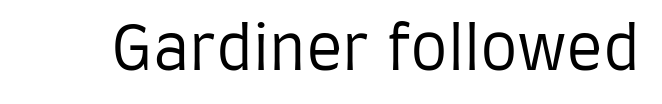
Weight: in the light-to-regular range. This rendering features lettering with no underline. Spacing between characters is what you'd get straight out of the box. This sample uses a sans-serif face.
